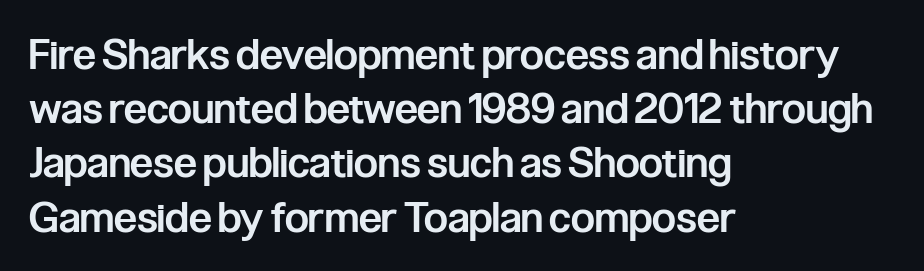
The image shows 42 px semibold, condensed sans-serif type, upright; set left-aligned, normal line spacing (1.29x), normal letter spacing, not underlined; low stroke contrast and a medium x-height.
